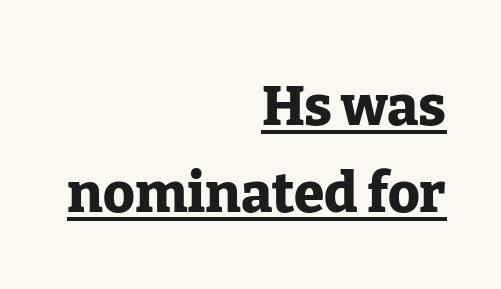
{"serif": "yes", "italic": "no", "bold": "yes", "weight": "heavy", "width": "normal", "stroke_contrast": "low", "x_height": "medium", "monospaced": "no", "underline": "yes", "align": "right", "line_spacing": "normal", "line_spacing_ratio": 1.59, "letter_spacing": "normal", "letter_spacing_em": 0.0, "glyph_px": 55}
